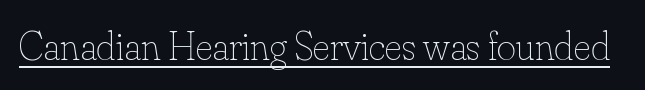
Q: Is the text bold? A: No.
Q: Is the text italic (slanted)? A: No, it is upright.
Q: Is the text underlined? A: Yes.
Q: Is the spacing between letters normal or unusually wide? A: Normal.
Q: Width (condensed, normal, or wide)? A: Normal.
Q: Stroke contrast? A: Low.
Q: x-height? A: Small.
Q: Monospaced? A: No.
